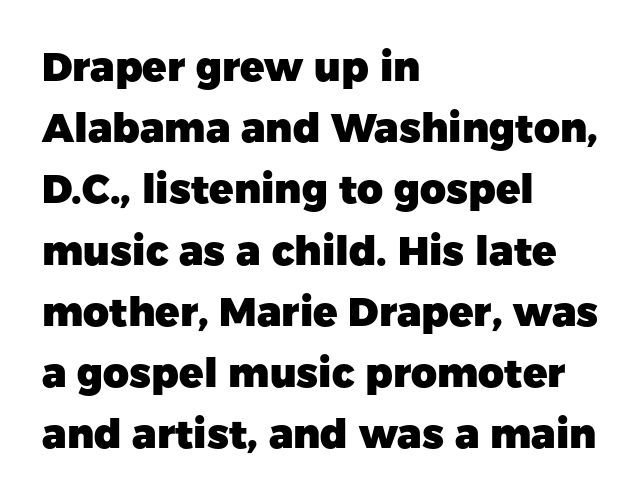
The image shows 40 px heavy sans-serif type, upright; set left-aligned, normal line spacing (1.53x), normal letter spacing, not underlined; low stroke contrast and a medium x-height.
